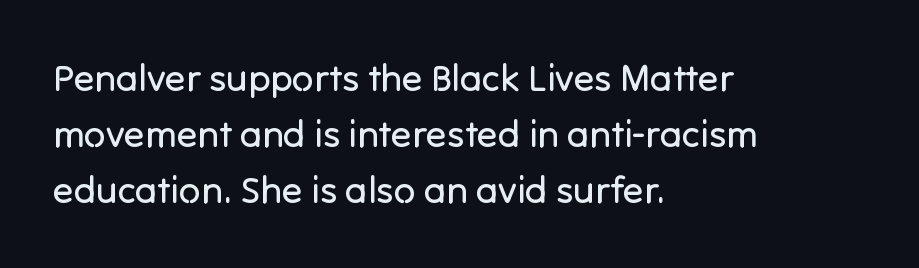
Q: Is the text bold? A: No.
Q: Is the text italic (slanted)? A: No, it is upright.
Q: Is the typeface a serif or a sans-serif typeface? A: Sans-serif.
Q: Is the text underlined? A: No.
Q: How is the paragraph aligned? A: Left-aligned.
Q: Is the spacing between letters normal or unusually wide? A: Normal.
Q: Is the spacing between lines tight, normal or loose? A: Normal.
Q: Width (condensed, normal, or wide)? A: Normal.
Q: Stroke contrast? A: Low.
Q: x-height? A: Medium.
Q: Monospaced? A: No.
